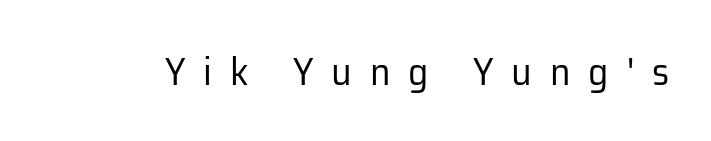
{"serif": "no", "italic": "no", "bold": "no", "weight": "regular", "width": "normal", "stroke_contrast": "low", "x_height": "medium", "monospaced": "no", "underline": "no", "letter_spacing": "wide", "letter_spacing_em": 0.46, "glyph_px": 39}
